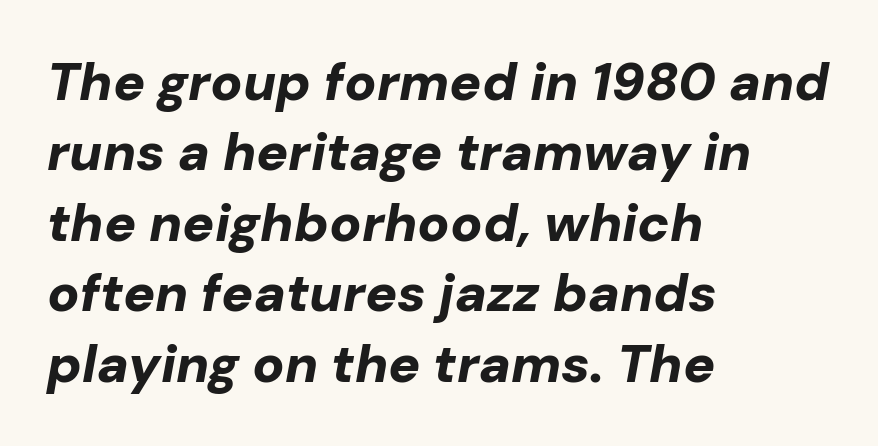
These lines stack with their left ends in a neat column. The space beneath each line is pristine and unruled. Quick note: interline space is typical. The letters advance in unequal steps, a hallmark of proportional type. Typographic density is high because the face is bold. The glyphs look as if they've been sheared to an angle.
